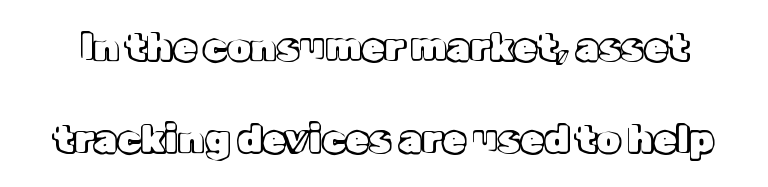
{"italic": "no", "width": "normal", "x_height": "medium", "monospaced": "no", "underline": "no", "line_spacing": "loose", "line_spacing_ratio": 2.43, "letter_spacing": "normal", "letter_spacing_em": 0.0, "glyph_px": 38}
